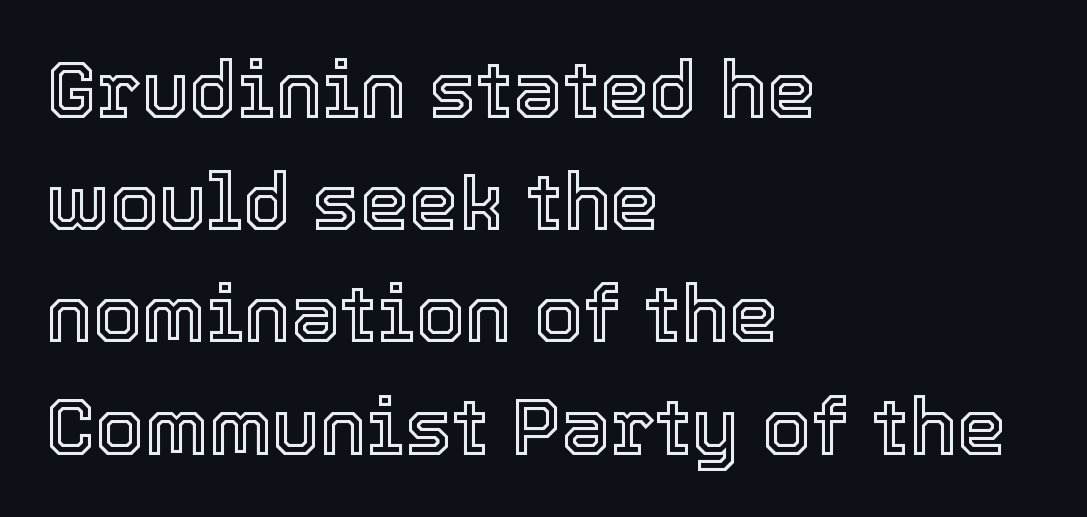
The image shows 79 px text type, upright; set left-aligned, normal line spacing (1.42x), normal letter spacing, not underlined; a medium x-height.
